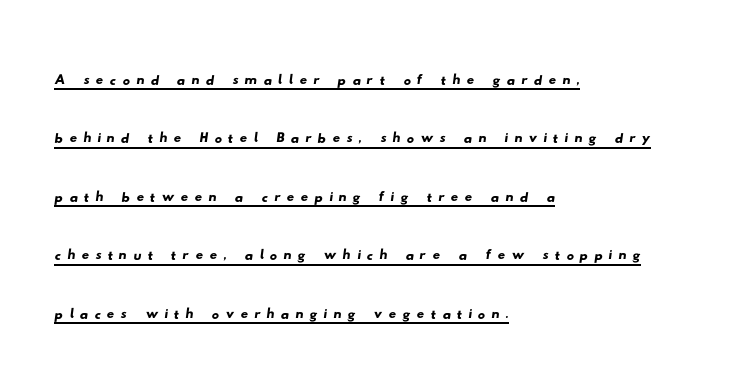
{"serif": "no", "width": "wide", "stroke_contrast": "low", "x_height": "small", "monospaced": "no", "underline": "yes", "align": "left", "line_spacing": "normal", "line_spacing_ratio": 1.58, "glyph_px": 37}
